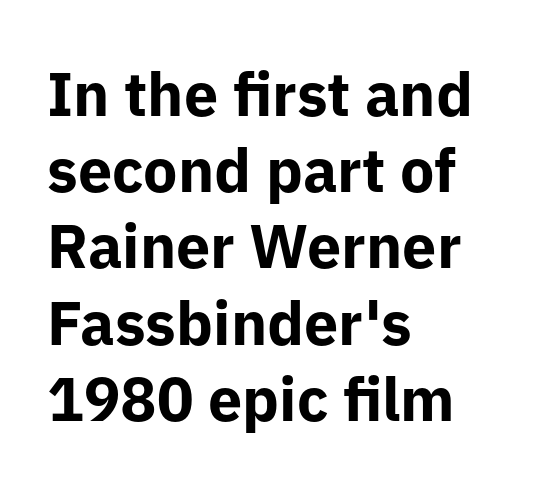
The image shows 61 px bold sans-serif type, upright; set left-aligned, normal line spacing (1.25x), normal letter spacing, not underlined; low stroke contrast and a medium x-height.
